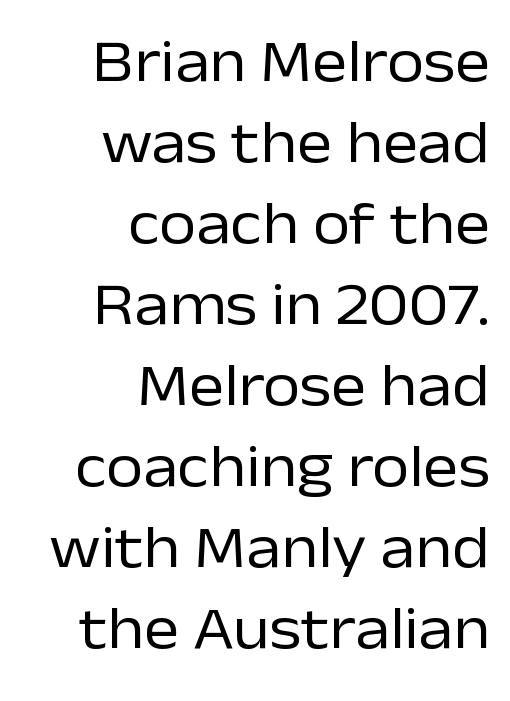
The image shows 60 px regular-weight sans-serif type, upright; set right-aligned, normal line spacing (1.35x), normal letter spacing, not underlined; low stroke contrast and a medium x-height.
